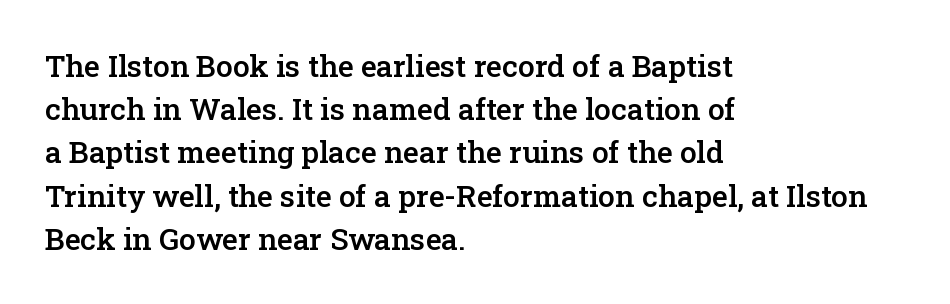
The image shows 30 px semibold serif type, upright; set left-aligned, normal line spacing (1.44x), normal letter spacing, not underlined; low stroke contrast and a medium x-height.
